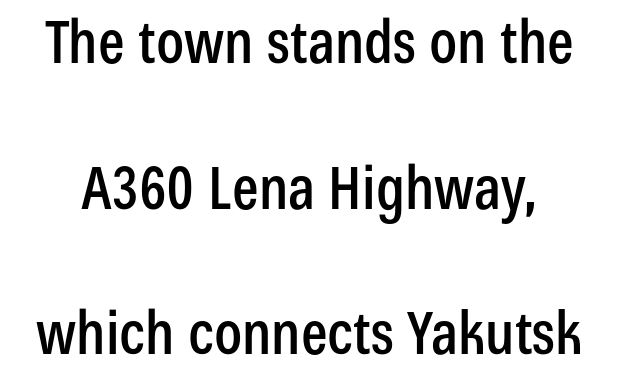
Classification — sans serif. The face used here is proportionally spaced, like ordinary book or web type. Do the letters lean? They stand straight. You could fit nearly another row in the gap between these rows. The horizontal fit of the characters is conventional and even. Check the space under the baseline: it is left empty.
